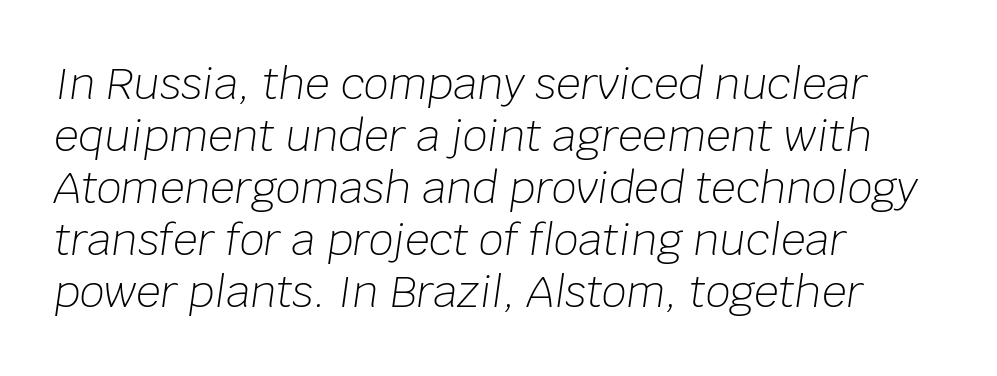
{"italic": "yes", "lean": "right", "slant_degrees": 8, "bold": "no", "weight": "light", "width": "normal", "stroke_contrast": "low", "x_height": "large", "monospaced": "no", "underline": "no", "align": "left", "line_spacing_ratio": 1.21, "letter_spacing": "normal", "letter_spacing_em": 0.0, "glyph_px": 43}
